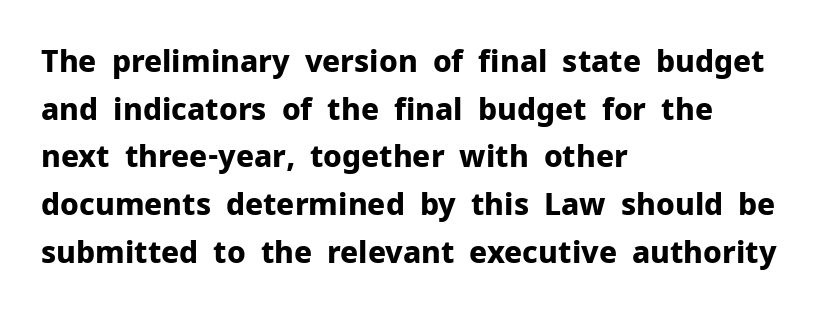
Q: Is the text bold? A: Yes.
Q: Is the text italic (slanted)? A: No, it is upright.
Q: Is the typeface a serif or a sans-serif typeface? A: Sans-serif.
Q: Is the text underlined? A: No.
Q: How is the paragraph aligned? A: Left-aligned.
Q: Is the spacing between letters normal or unusually wide? A: Normal.
Q: Is the spacing between lines tight, normal or loose? A: Normal.
Q: Width (condensed, normal, or wide)? A: Normal.
Q: Stroke contrast? A: Low.
Q: x-height? A: Medium.
Q: Monospaced? A: No.
